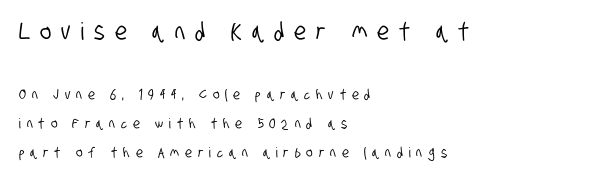
Q: Is the text underlined? A: No.
Q: How is the paragraph aligned? A: Left-aligned.
Q: Is the spacing between letters normal or unusually wide? A: Unusually wide.
Q: Is the spacing between lines tight, normal or loose? A: Loose.
Q: Which block of text is set in a larger size, the first (top) or the second (bottom)? A: The first (top) one.
